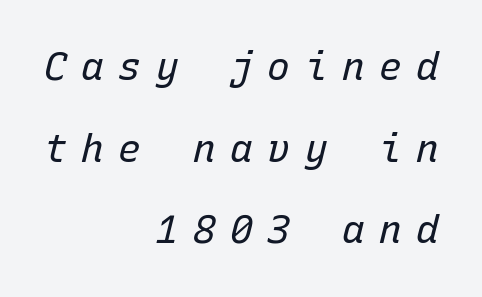
The glyphs look as if they've been sheared to an angle. Which margin do the lines hug? The right one — the left edge is uneven. A typesetter would call this monospace, since all characters share one set width. Only glyphs here, with clear space below each row. The line texture is sparse and dotted thanks to wide tracking.
